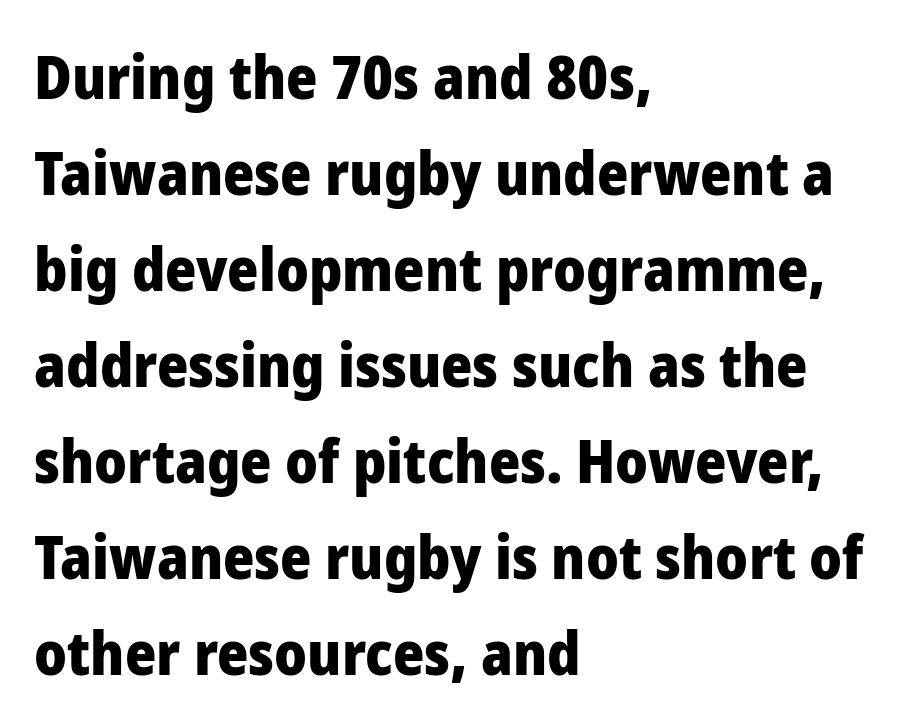
Q: Is the text bold? A: Yes.
Q: Is the text italic (slanted)? A: No, it is upright.
Q: Is the typeface a serif or a sans-serif typeface? A: Sans-serif.
Q: Is the text underlined? A: No.
Q: How is the paragraph aligned? A: Left-aligned.
Q: Is the spacing between letters normal or unusually wide? A: Normal.
Q: Is the spacing between lines tight, normal or loose? A: Normal.
Q: Width (condensed, normal, or wide)? A: Normal.
Q: Stroke contrast? A: Low.
Q: x-height? A: Medium.
Q: Monospaced? A: No.
